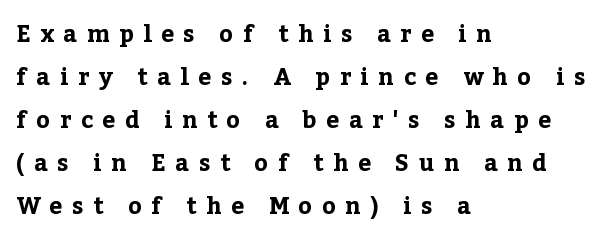
{"italic": "no", "bold": "yes", "underline": "no", "align": "left", "line_spacing_ratio": 1.87, "letter_spacing": "wide", "letter_spacing_em": 0.42, "glyph_px": 23}
